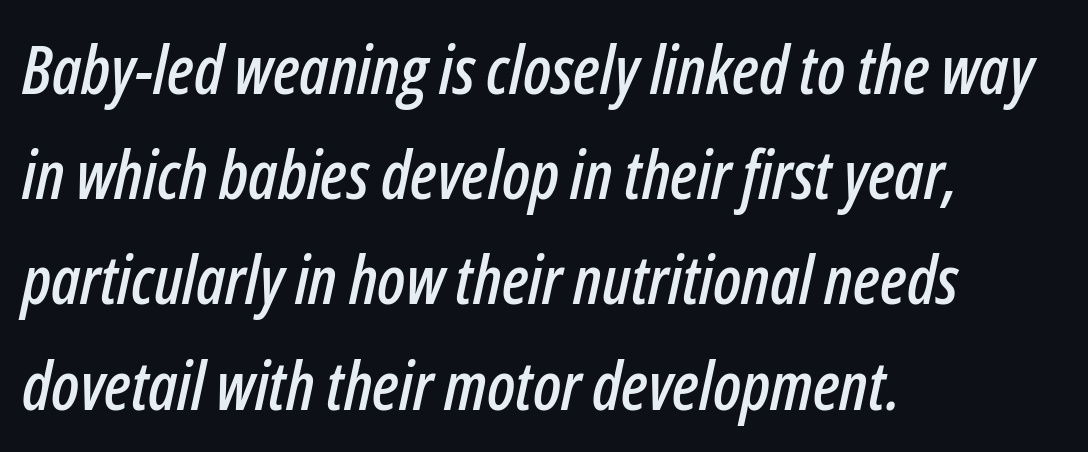
{"italic": "yes", "lean": "right", "slant_degrees": 12, "width": "condensed", "stroke_contrast": "low", "x_height": "medium", "monospaced": "no", "underline": "no", "align": "left", "line_spacing": "normal", "line_spacing_ratio": 1.57, "letter_spacing": "normal", "letter_spacing_em": 0.0, "glyph_px": 67}
